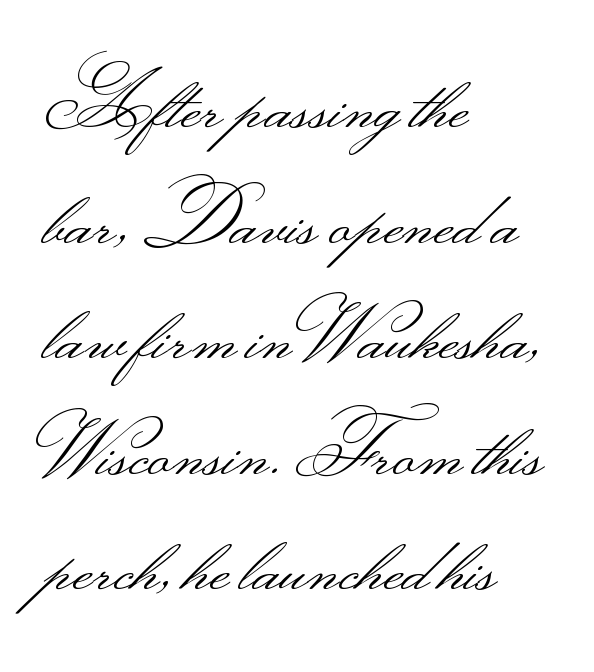
Q: Is the text bold? A: No.
Q: Is the text italic (slanted)? A: Yes.
Q: Is the typeface a serif or a sans-serif typeface? A: Sans-serif.
Q: Is the text underlined? A: No.
Q: How is the paragraph aligned? A: Left-aligned.
Q: Is the spacing between letters normal or unusually wide? A: Normal.
Q: Is the spacing between lines tight, normal or loose? A: Normal.
Q: Width (condensed, normal, or wide)? A: Wide.
Q: Stroke contrast? A: Medium.
Q: Monospaced? A: No.
